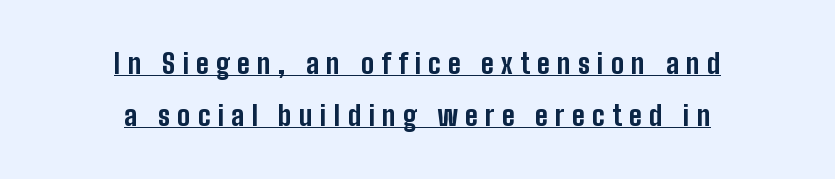
The image shows 27 px bold type, upright; set centered, loose line spacing (1.92x), unusually wide letter spacing (+0.27 em), underlined.
